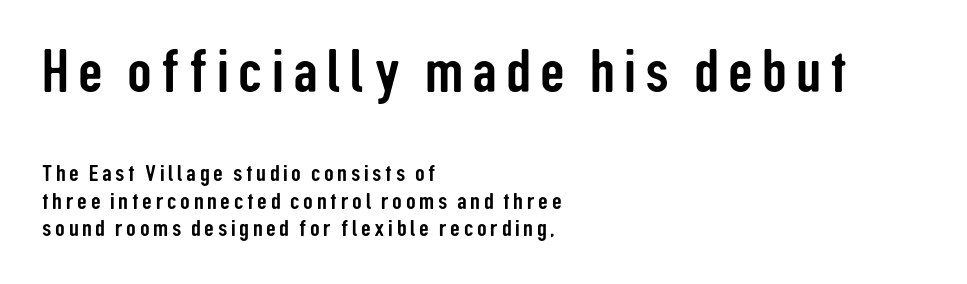
The image shows 61 px condensed sans-serif type, upright; set left-aligned, tight line spacing (1.15x), not underlined; the first (top) block is 2.54x larger; low stroke contrast and a medium x-height.
